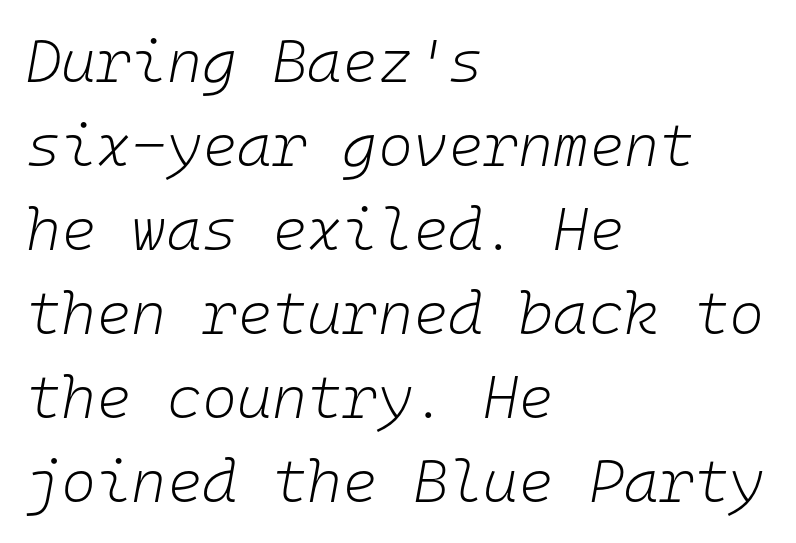
Q: Is the text bold? A: No.
Q: Is the text italic (slanted)? A: Yes, it leans right by about 10 degrees.
Q: Is the text underlined? A: No.
Q: How is the paragraph aligned? A: Left-aligned.
Q: Is the spacing between letters normal or unusually wide? A: Normal.
Q: Is the spacing between lines tight, normal or loose? A: Normal.
Q: Width (condensed, normal, or wide)? A: Normal.
Q: Stroke contrast? A: Low.
Q: x-height? A: Medium.
Q: Monospaced? A: Yes.
